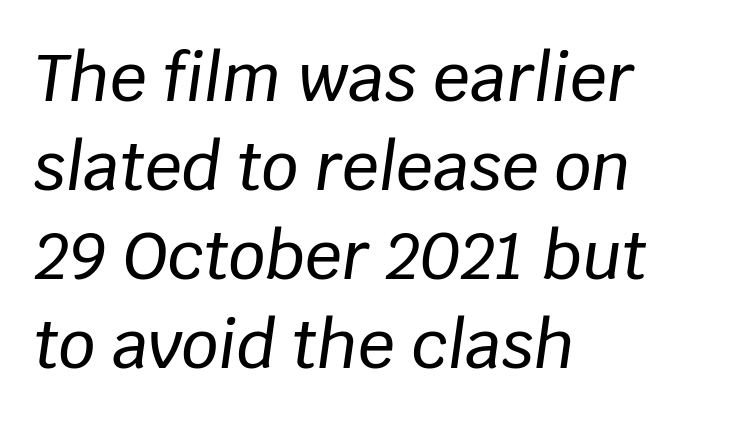
Layout note: lines flush left. A clean baseline with only descenders dipping below it. The axis of the letterforms is tilted away from vertical. Does the leading feel generous? No, just average. Do the characters align in a grid? No, the font is proportional.
